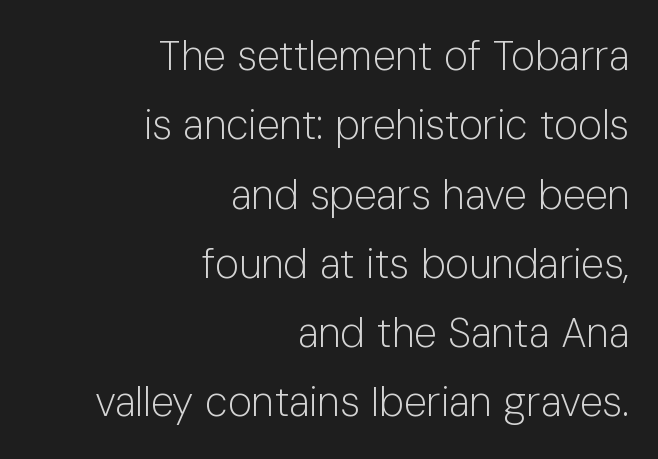
Is this a sans? Yes — the strokes have no serifs. Nobody drew a line under any word here. This sample is right-justified, so line beginnings fall wherever the words allow. Unbolded letterforms with no extra heft. Summary of vertical rhythm: regular, with standard interline spacing. When letters stand straight like this, we call the style roman or upright.
